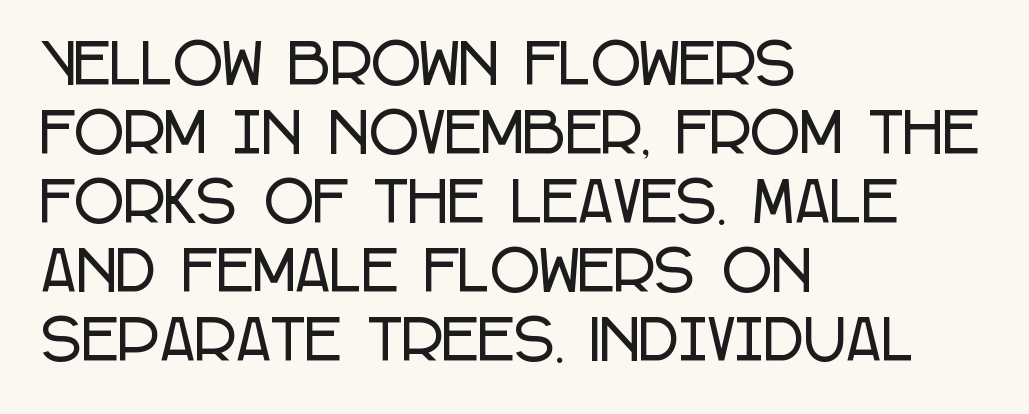
This sample is left-justified, so line endings fall wherever the words run out. Letter spacing: default. The foot of each line stays bare and open. Interline gaps are of average width in this sample. To sum up the face: it is a sans, with no serifs. The letters stand upright; this is a roman face.
